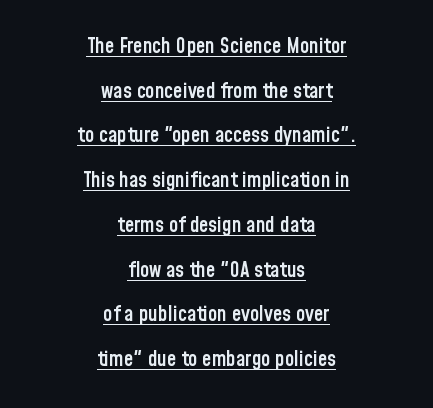
Q: Is the text bold? A: Semi-bold.
Q: Is the text italic (slanted)? A: No, it is upright.
Q: Is the text underlined? A: Yes.
Q: How is the paragraph aligned? A: Centered.
Q: Is the spacing between letters normal or unusually wide? A: Normal.
Q: Is the spacing between lines tight, normal or loose? A: Loose.
